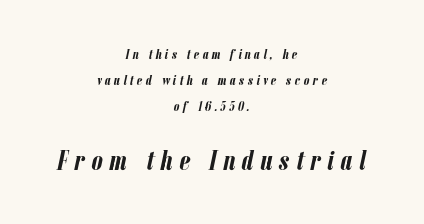
Q: Is the text bold? A: Yes.
Q: Is the text italic (slanted)? A: Yes, it leans right by about 12 degrees.
Q: Is the text underlined? A: No.
Q: How is the paragraph aligned? A: Centered.
Q: Is the spacing between letters normal or unusually wide? A: Unusually wide.
Q: Which block of text is set in a larger size, the first (top) or the second (bottom)? A: The second (bottom) one.
Q: Width (condensed, normal, or wide)? A: Condensed.
Q: Stroke contrast? A: Low.
Q: x-height? A: Medium.
Q: Monospaced? A: No.
